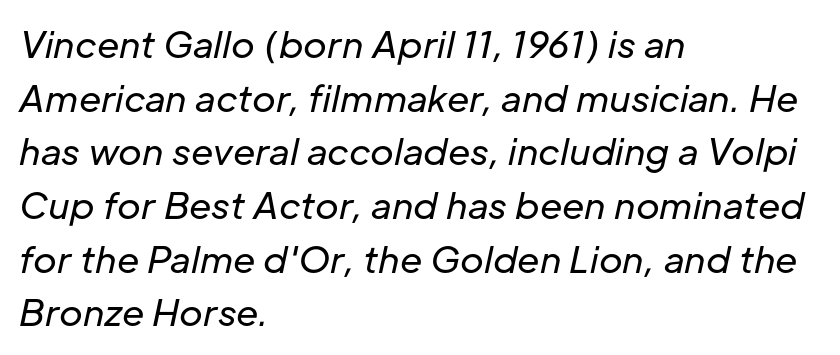
Q: Is the text bold? A: No.
Q: Is the text italic (slanted)? A: Yes, it leans right by about 12 degrees.
Q: Is the text underlined? A: No.
Q: How is the paragraph aligned? A: Left-aligned.
Q: Is the spacing between letters normal or unusually wide? A: Normal.
Q: Is the spacing between lines tight, normal or loose? A: Normal.
Q: Width (condensed, normal, or wide)? A: Normal.
Q: Stroke contrast? A: Low.
Q: x-height? A: Medium.
Q: Monospaced? A: No.
